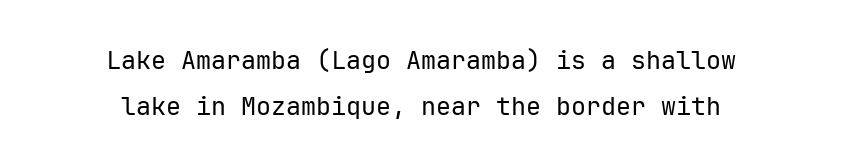
The image shows 25 px text type, upright; set centered, line spacing 1.86x, normal letter spacing, not underlined.
